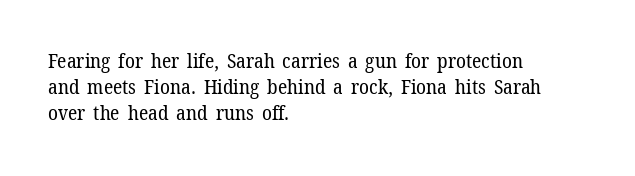
No chunkiness to these letters — they're not bold. Alignment: flush left. Do the letters lean? They stand straight. Horizontal bands of white between lines are of average thickness. Has an underline been added? It has not. Is the letter spacing exaggerated? No — it looks like the ordinary default.
